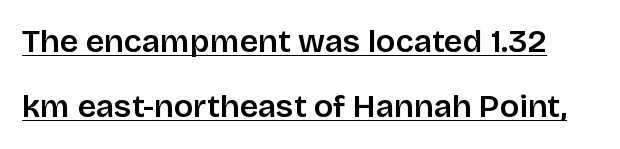
Style check: upright. The face used here is rendered with its standard letterfit. How heavy is the stroke? Medium-heavy — a semibold, shy of bold. These lines are rendered in a variable-pitch font.
